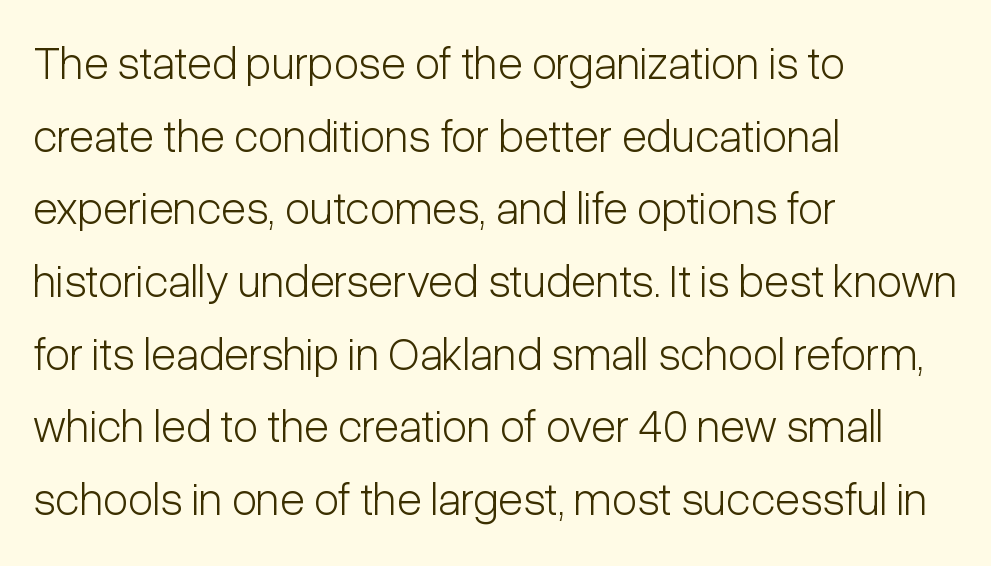
{"serif": "no", "italic": "no", "bold": "no", "weight": "light", "width": "condensed", "stroke_contrast": "low", "x_height": "medium", "monospaced": "no", "underline": "no", "align": "left", "line_spacing": "normal", "line_spacing_ratio": 1.58, "letter_spacing": "normal", "letter_spacing_em": 0.0, "glyph_px": 46}
